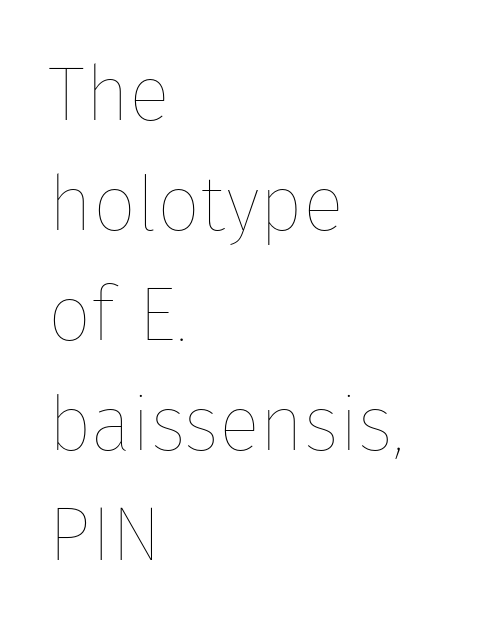
{"italic": "no", "bold": "no", "weight": "thin", "width": "normal", "stroke_contrast": "low", "x_height": "medium", "monospaced": "no", "underline": "no", "align": "left", "line_spacing": "normal", "line_spacing_ratio": 1.43, "letter_spacing": "normal", "letter_spacing_em": 0.0, "glyph_px": 77}
